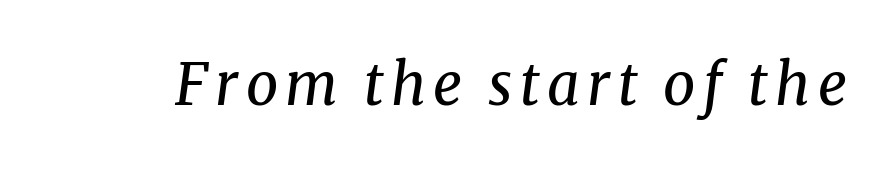
A bare baseline throughout the passage. A typesetter would mark this as italic. The passage shown is typed in a proportional face where columns would drift. Stems and bowls with no extra thickness — not bold.
